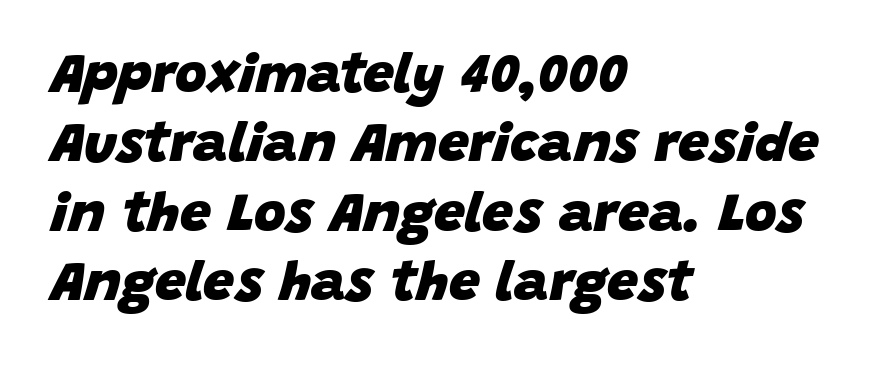
Q: Is the text bold? A: Yes.
Q: Is the text italic (slanted)? A: Yes, it leans right by about 15 degrees.
Q: Is the text underlined? A: No.
Q: How is the paragraph aligned? A: Left-aligned.
Q: Is the spacing between letters normal or unusually wide? A: Normal.
Q: Is the spacing between lines tight, normal or loose? A: Normal.
Q: Width (condensed, normal, or wide)? A: Normal.
Q: Stroke contrast? A: Low.
Q: x-height? A: Large.
Q: Monospaced? A: No.
